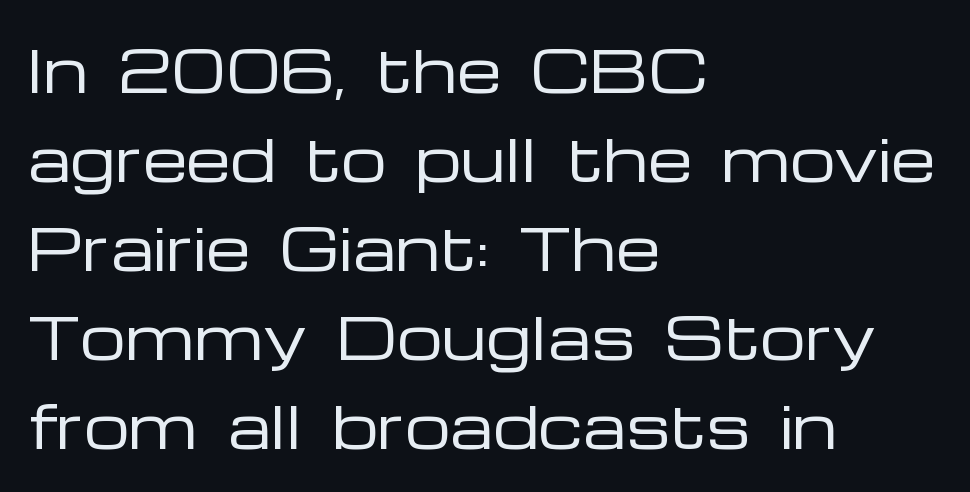
The image shows 57 px regular-weight, wide sans-serif type, upright; set left-aligned, normal line spacing (1.56x), normal letter spacing, not underlined; low stroke contrast and a medium x-height.
